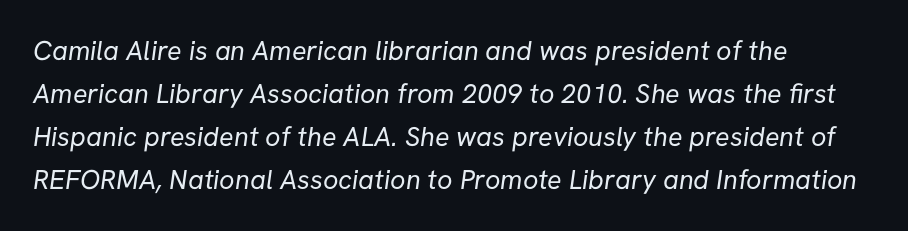
Q: Is the text bold? A: No.
Q: Is the text underlined? A: No.
Q: How is the paragraph aligned? A: Left-aligned.
Q: Is the spacing between letters normal or unusually wide? A: Normal.
Q: Is the spacing between lines tight, normal or loose? A: Normal.
